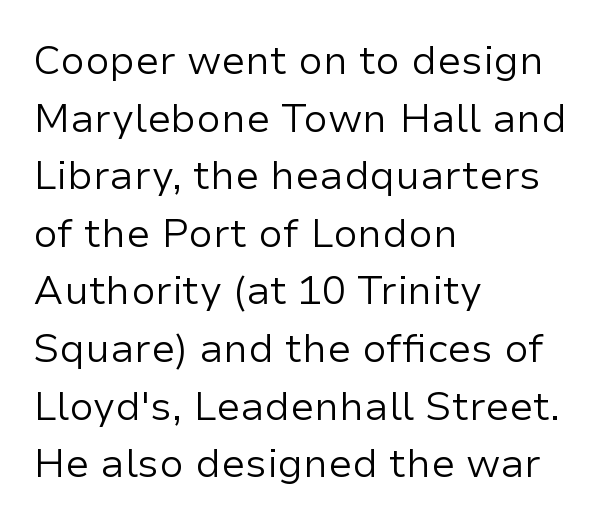
There is no visible air inserted between adjacent glyphs. This sample is left-justified, so line endings fall wherever the words run out. Unlike a traditional serif, this face leaves its strokes unadorned. Words float on clear page, feet unadorned. The letters advance in unequal steps, a hallmark of proportional type.
